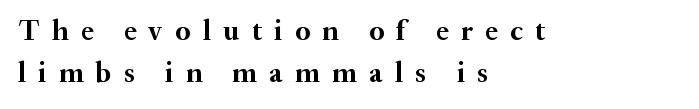
A student would call this left alignment; a typographer would say flush left, rag right. This rendering employs a face with finishing strokes, i.e., a serif. The lettering stays uniformly vertical, giving the passage a roman look. Regular leading. The words here are not underlined. Spacing verdict: proportional, widths tailored to each character.
